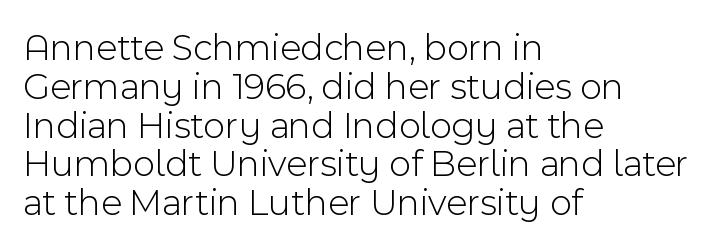
The leading is snug, giving the passage a crowded texture. The characters display no serif detailing; their extremities are plain. Every stem runs plumb, perpendicular to the baseline. The gaps between neighbouring characters are ordinary and unremarkable.
